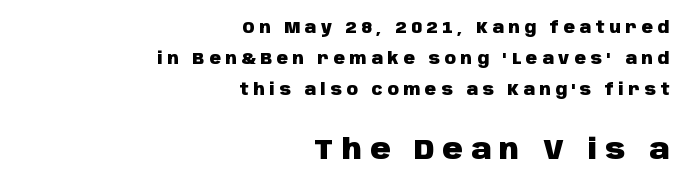
These lines are rendered in a variable-pitch font. Line endings align vertically; line beginnings do not. The line texture is sparse and dotted thanks to wide tracking. Whoever set this made the second block the dominant, larger element. The type family on display is of the sans-serif kind. Strong, thick strokes mark this as bold type.
